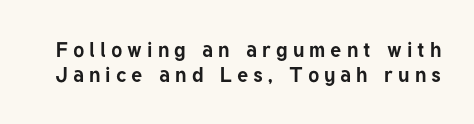
Q: Is the text bold? A: Yes.
Q: Is the text italic (slanted)? A: No, it is upright.
Q: Is the text underlined? A: No.
Q: Is the spacing between letters normal or unusually wide? A: Unusually wide.
